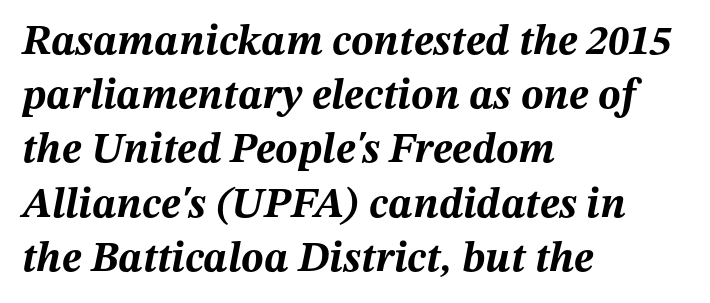
A normal amount of white space separates one row of letters from the next. Default kerning and tracking; the words read as compact shapes. The text block is weighted toward the left margin, trailing off unevenly rightward. The rendering applies a slant to the glyphs.
